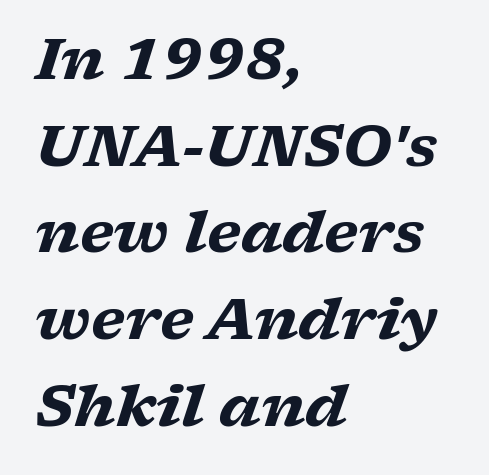
Q: Is the text bold? A: Yes.
Q: Is the text italic (slanted)? A: Yes, it leans right by about 17 degrees.
Q: Is the typeface a serif or a sans-serif typeface? A: Serif.
Q: Is the text underlined? A: No.
Q: How is the paragraph aligned? A: Left-aligned.
Q: Is the spacing between letters normal or unusually wide? A: Normal.
Q: Is the spacing between lines tight, normal or loose? A: Normal.
Q: Width (condensed, normal, or wide)? A: Wide.
Q: Stroke contrast? A: Low.
Q: x-height? A: Medium.
Q: Monospaced? A: No.
